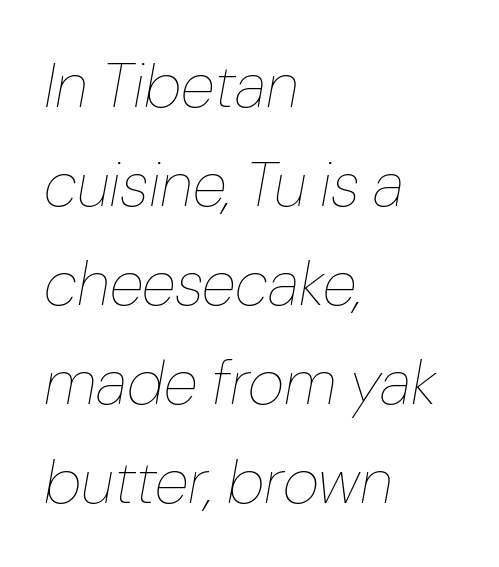
Q: Is the text bold? A: No.
Q: Is the text italic (slanted)? A: Yes, it leans right by about 10 degrees.
Q: Is the text underlined? A: No.
Q: How is the paragraph aligned? A: Left-aligned.
Q: Is the spacing between letters normal or unusually wide? A: Normal.
Q: Is the spacing between lines tight, normal or loose? A: Normal.
Q: Width (condensed, normal, or wide)? A: Normal.
Q: Stroke contrast? A: Low.
Q: x-height? A: Medium.
Q: Monospaced? A: No.
